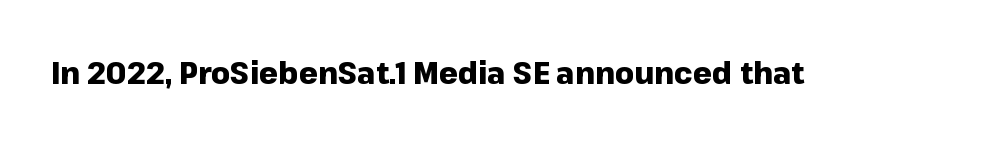
{"serif": "no", "italic": "no", "bold": "yes", "weight": "heavy", "width": "normal", "stroke_contrast": "low", "x_height": "medium", "monospaced": "no", "underline": "no", "letter_spacing": "normal", "letter_spacing_em": 0.0, "glyph_px": 30}
